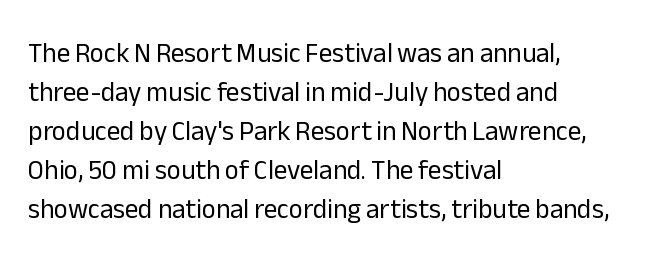
Q: Is the text bold? A: No.
Q: Is the text italic (slanted)? A: No, it is upright.
Q: Is the text underlined? A: No.
Q: How is the paragraph aligned? A: Left-aligned.
Q: Is the spacing between letters normal or unusually wide? A: Normal.
Q: Is the spacing between lines tight, normal or loose? A: Normal.
